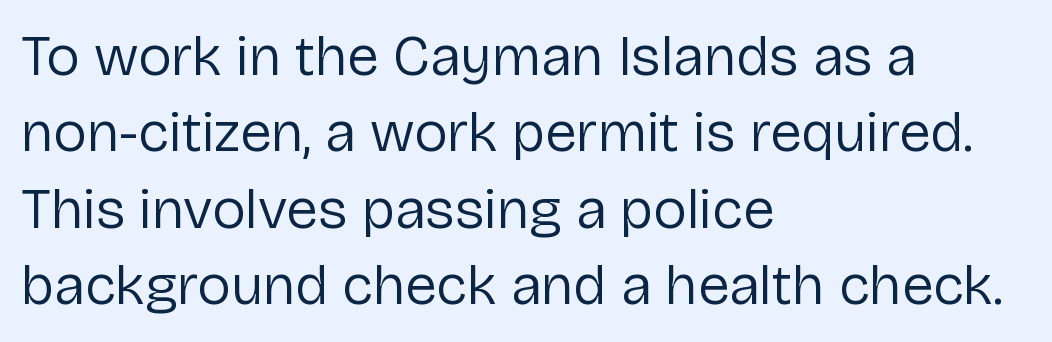
{"serif": "no", "italic": "no", "bold": "no", "weight": "regular", "width": "normal", "stroke_contrast": "low", "x_height": "medium", "monospaced": "no", "underline": "no", "align": "left", "line_spacing": "normal", "line_spacing_ratio": 1.34, "letter_spacing": "normal", "letter_spacing_em": 0.0, "glyph_px": 57}
